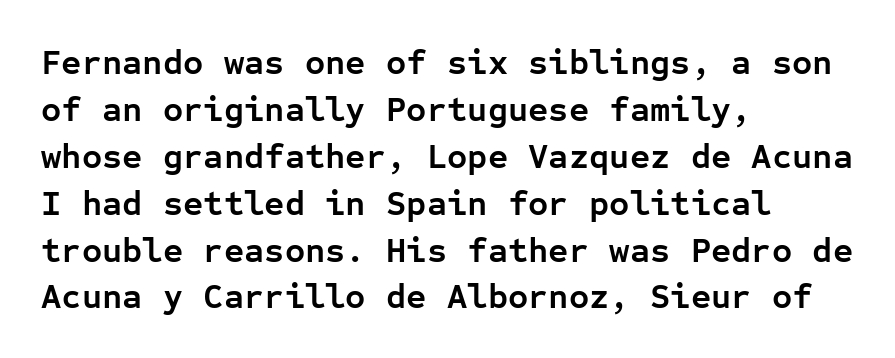
Each letter, wide or thin by design, is forced into the same width here. This is heavy type, rendered in bold. The rendering shows plain stroke endings on the letterforms — a sans-serif design. Glance below the letters and you will spot only blank space.
